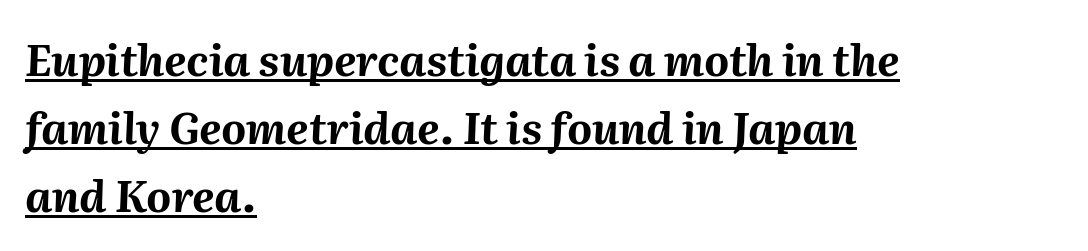
The image shows 43 px bold type, italic (leaning right); set left-aligned, normal line spacing (1.58x), normal letter spacing, underlined; medium stroke contrast and a medium x-height.
